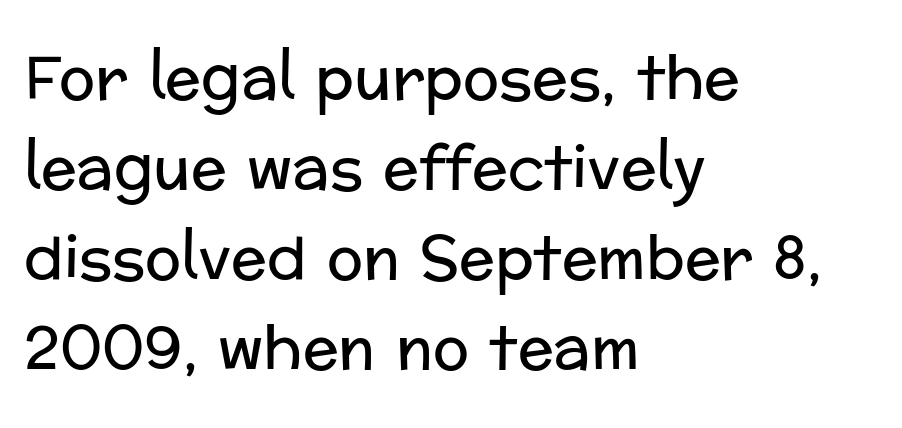
Q: Is the text bold? A: No.
Q: Is the text italic (slanted)? A: No, it is upright.
Q: Is the typeface a serif or a sans-serif typeface? A: Sans-serif.
Q: Is the text underlined? A: No.
Q: How is the paragraph aligned? A: Left-aligned.
Q: Is the spacing between letters normal or unusually wide? A: Normal.
Q: Is the spacing between lines tight, normal or loose? A: Normal.
Q: Width (condensed, normal, or wide)? A: Normal.
Q: Stroke contrast? A: Low.
Q: x-height? A: Medium.
Q: Monospaced? A: No.
